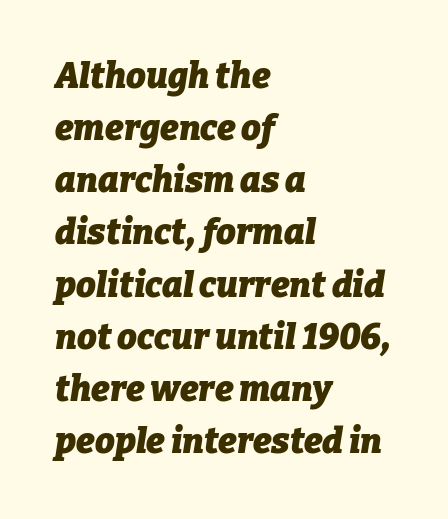
The image shows 35 px heavy type, italic (leaning right); set left-aligned, normal line spacing (1.49x), normal letter spacing, not underlined; low stroke contrast and a medium x-height.
